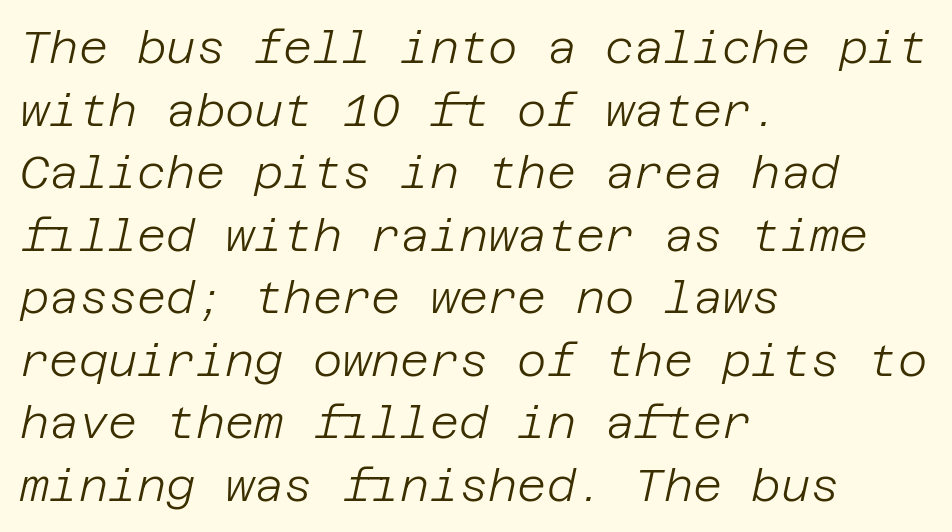
{"italic": "yes", "lean": "right", "slant_degrees": 12, "bold": "no", "weight": "light", "width": "normal", "stroke_contrast": "low", "x_height": "large", "underline": "no", "align": "left", "line_spacing": "normal", "line_spacing_ratio": 1.39, "letter_spacing": "normal", "letter_spacing_em": 0.0, "glyph_px": 45}
